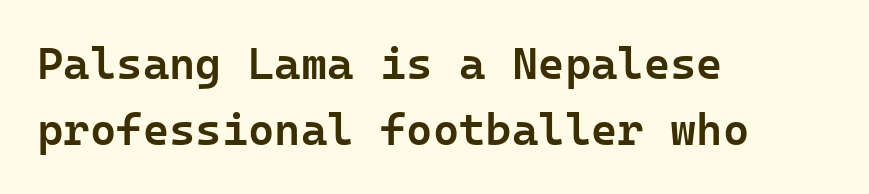
The space directly below the letters is spotless. The type family on display is of the sans-serif kind. The rag falls on the right side of this text block. Compared with an ordinary text face, these strokes are moderately heavier — a semibold. Letter spacing: default. The passage shown stacks its lines at a standard gap.
